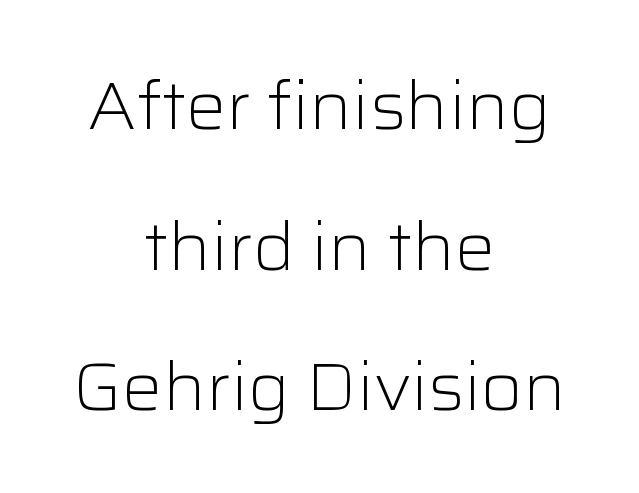
{"serif": "no", "italic": "no", "bold": "no", "weight": "light", "width": "normal", "stroke_contrast": "low", "x_height": "medium", "monospaced": "no", "underline": "no", "align": "center", "line_spacing": "loose", "line_spacing_ratio": 2.1, "letter_spacing": "normal", "letter_spacing_em": 0.0, "glyph_px": 67}
